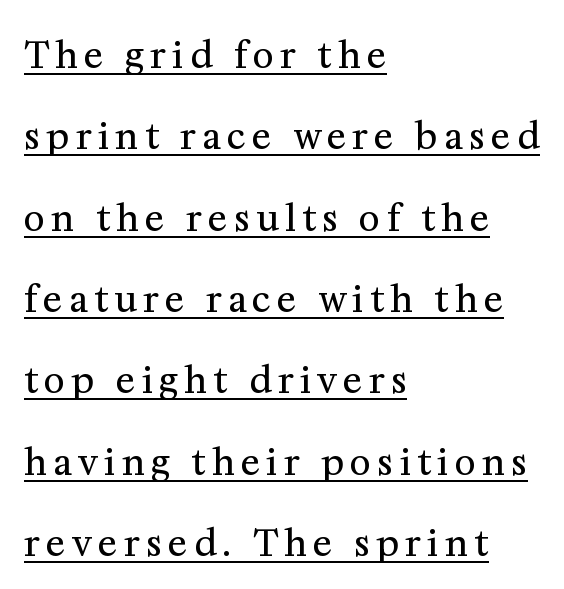
{"serif": "yes", "italic": "no", "bold": "no", "weight": "regular", "width": "normal", "stroke_contrast": "medium", "x_height": "medium", "monospaced": "no", "underline": "yes", "align": "left", "line_spacing": "loose", "line_spacing_ratio": 2.26, "glyph_px": 36}
